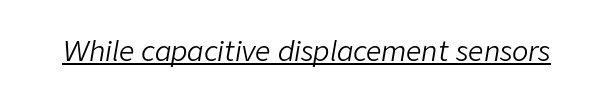
The image shows 27 px text type, italic (leaning right); set normal letter spacing, underlined.
